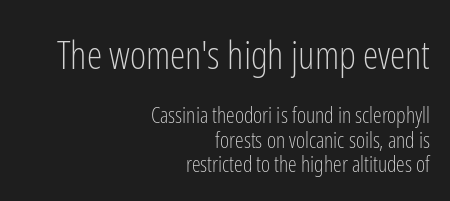
The image shows 39 px light, condensed sans-serif type, upright; set right-aligned, tight line spacing (1.12x), normal letter spacing, not underlined; the first (top) block is 1.77x larger; low stroke contrast and a medium x-height.
